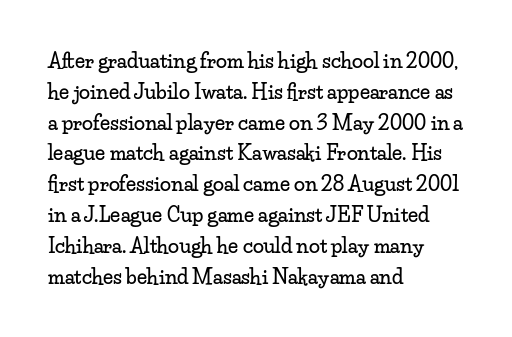
Q: Is the text italic (slanted)? A: No, it is upright.
Q: Is the text underlined? A: No.
Q: How is the paragraph aligned? A: Left-aligned.
Q: Is the spacing between letters normal or unusually wide? A: Normal.
Q: Is the spacing between lines tight, normal or loose? A: Normal.
